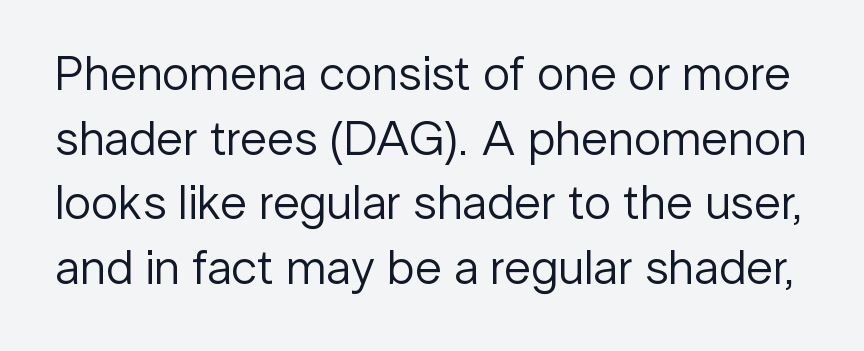
Q: Is the text bold? A: No.
Q: Is the text italic (slanted)? A: No, it is upright.
Q: Is the typeface a serif or a sans-serif typeface? A: Sans-serif.
Q: Is the text underlined? A: No.
Q: Is the spacing between letters normal or unusually wide? A: Normal.
Q: Is the spacing between lines tight, normal or loose? A: Normal.
Q: Width (condensed, normal, or wide)? A: Normal.
Q: Stroke contrast? A: Low.
Q: x-height? A: Medium.
Q: Monospaced? A: No.
